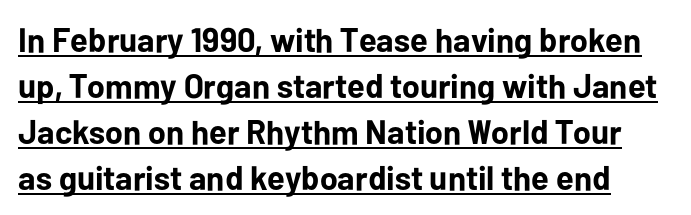
The image shows 34 px bold sans-serif type, upright; set normal line spacing (1.35x), normal letter spacing, underlined; low stroke contrast and a medium x-height.
